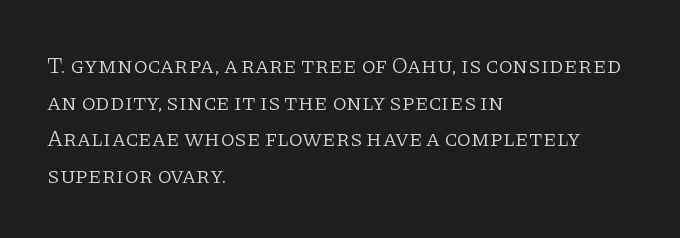
{"italic": "no", "bold": "no", "underline": "no", "align": "left", "line_spacing": "normal", "line_spacing_ratio": 1.59, "letter_spacing": "normal", "letter_spacing_em": 0.0, "glyph_px": 23}
